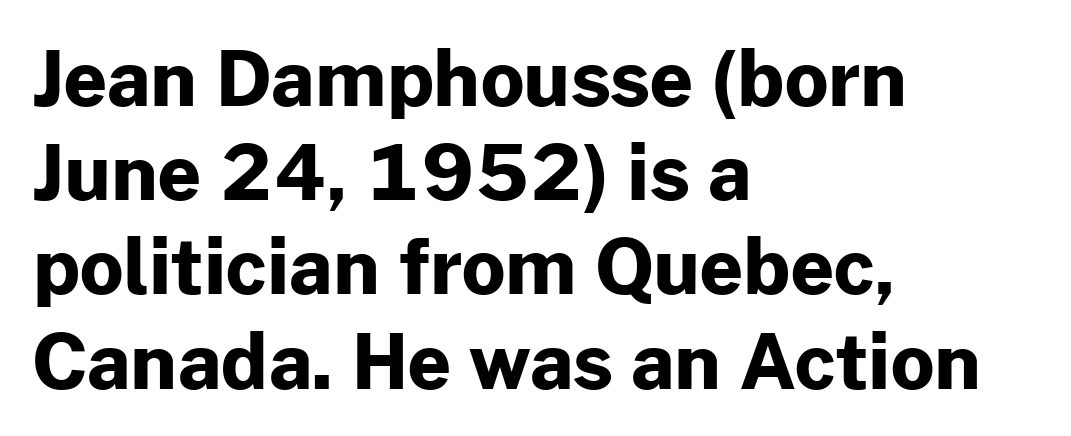
Heavy-handed strokes throughout: this text is bold. Designer's note — italics off, roman on. A typesetter would call this zero additional tracking. Clear beneath every line of the passage. Grotesque or geometric, the face here clearly has no serifs.
